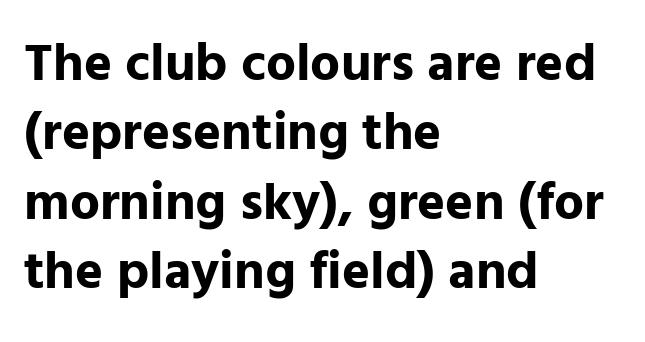
{"serif": "no", "italic": "no", "bold": "yes", "weight": "bold", "width": "normal", "stroke_contrast": "low", "x_height": "medium", "monospaced": "no", "underline": "no", "align": "left", "line_spacing": "normal", "line_spacing_ratio": 1.31, "letter_spacing": "normal", "letter_spacing_em": 0.0, "glyph_px": 53}
